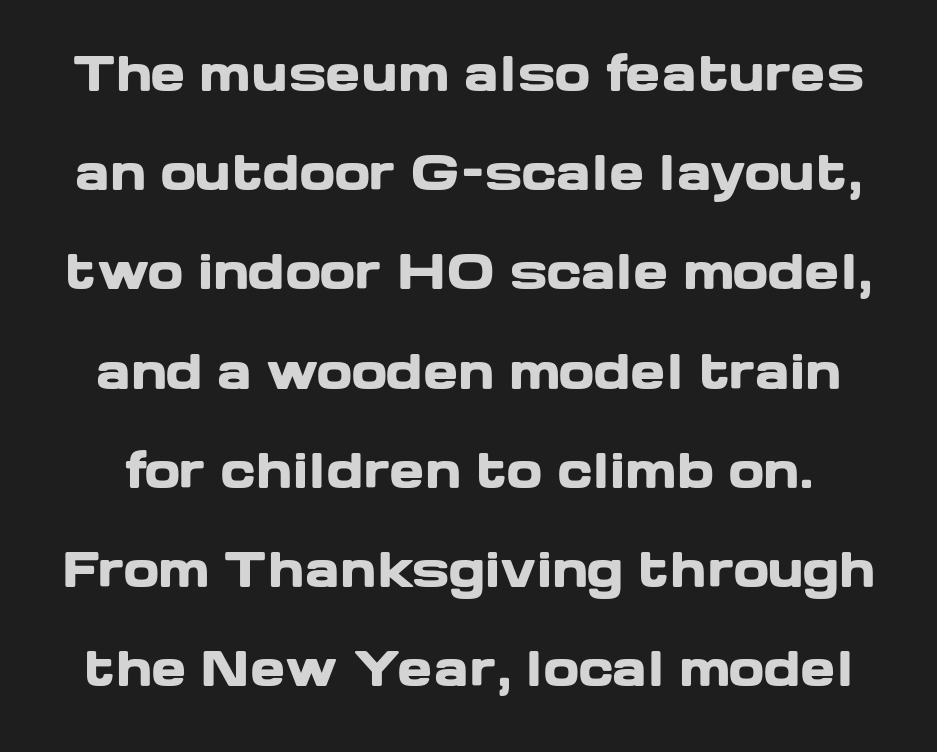
{"serif": "no", "italic": "no", "bold": "yes", "weight": "heavy", "width": "wide", "stroke_contrast": "low", "x_height": "medium", "monospaced": "no", "underline": "no", "line_spacing": "loose", "line_spacing_ratio": 2.11, "letter_spacing": "normal", "letter_spacing_em": 0.0, "glyph_px": 47}
